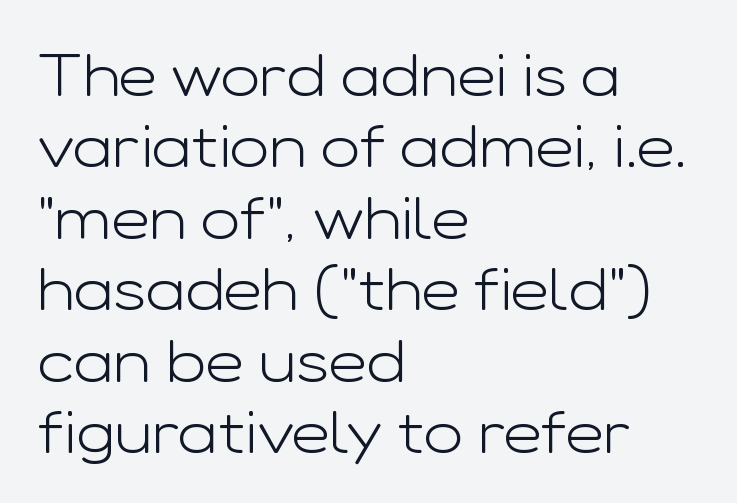
Q: Is the text bold? A: No.
Q: Is the text italic (slanted)? A: No, it is upright.
Q: Is the typeface a serif or a sans-serif typeface? A: Sans-serif.
Q: Is the text underlined? A: No.
Q: How is the paragraph aligned? A: Left-aligned.
Q: Is the spacing between letters normal or unusually wide? A: Normal.
Q: Width (condensed, normal, or wide)? A: Wide.
Q: Stroke contrast? A: Low.
Q: x-height? A: Medium.
Q: Monospaced? A: No.
